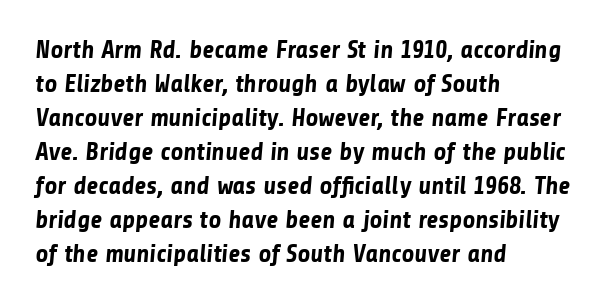
Horizontally, the lines are justified to the leading edge only. You could call the tracking neutral — neither tight nor loose. A bare baseline throughout the passage. Summary of vertical rhythm: regular, with standard interline spacing. The sample has been set heavy, in full bold.
